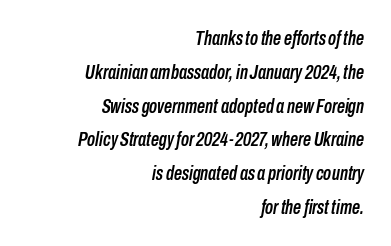
Q: Is the text italic (slanted)? A: Yes, it leans right by about 10 degrees.
Q: Is the text underlined? A: No.
Q: How is the paragraph aligned? A: Right-aligned.
Q: Is the spacing between letters normal or unusually wide? A: Normal.
Q: Is the spacing between lines tight, normal or loose? A: Normal.
